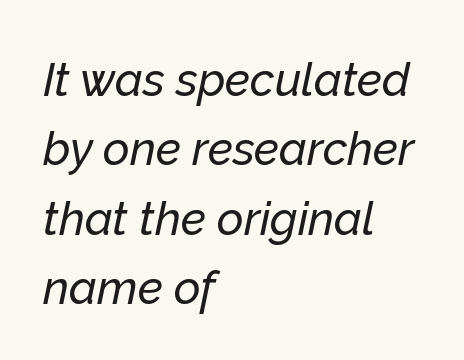
The image shows 46 px text type, italic (leaning right); set left-aligned, normal line spacing (1.51x), normal letter spacing, not underlined; low stroke contrast and a medium x-height.
